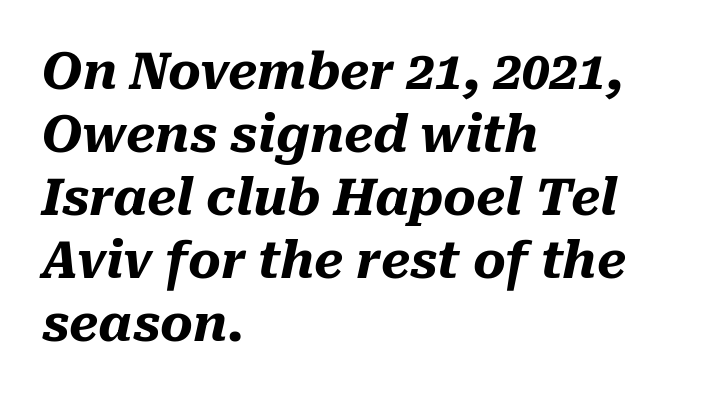
Q: Is the text bold? A: Yes.
Q: Is the text italic (slanted)? A: Yes, it leans right by about 10 degrees.
Q: Is the text underlined? A: No.
Q: How is the paragraph aligned? A: Left-aligned.
Q: Is the spacing between letters normal or unusually wide? A: Normal.
Q: Is the spacing between lines tight, normal or loose? A: Normal.
Q: Width (condensed, normal, or wide)? A: Normal.
Q: Stroke contrast? A: Medium.
Q: x-height? A: Medium.
Q: Monospaced? A: No.
